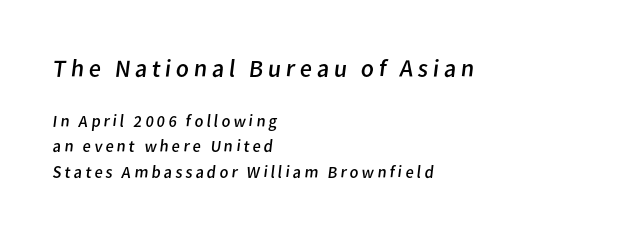
The image shows 25 px text type; set left-aligned, normal line spacing (1.51x), not underlined; the first (top) block is 1.47x larger.
